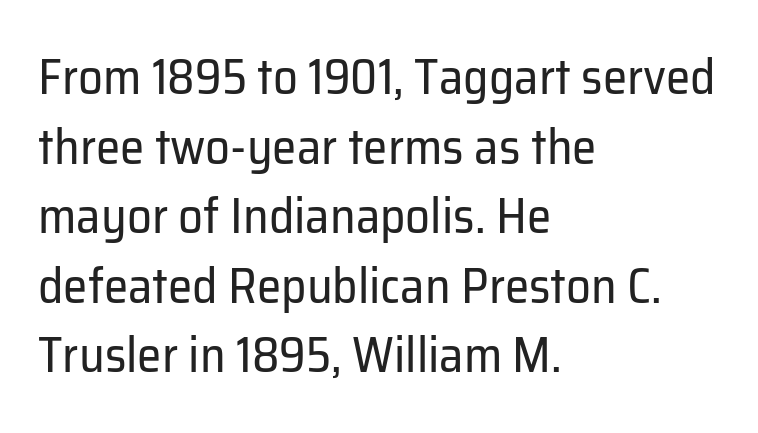
The strokes are not fattened; the text isn't bold. The rows are spaced the way most documents space them. Glyph-to-glyph distance matches everyday printed text. Does the copy run flush right? No — it runs flush left. I'd call this a sans setting — the letters go barefoot. Think of a printed novel: that variable character pitch is what you see here.
